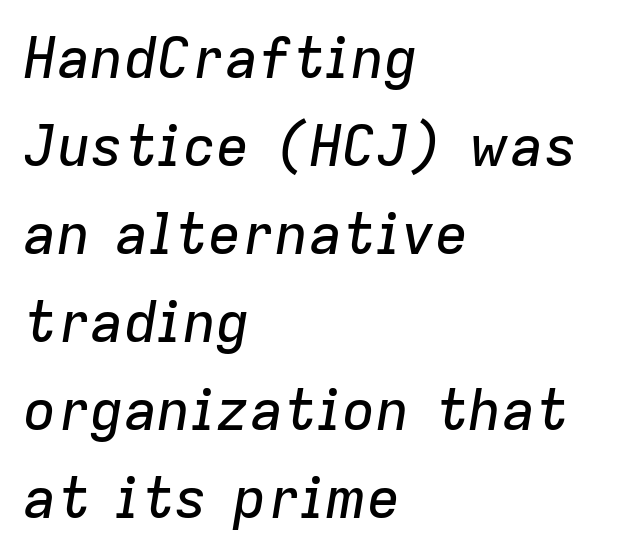
Q: Is the text italic (slanted)? A: Yes, it leans right by about 9 degrees.
Q: Is the text underlined? A: No.
Q: How is the paragraph aligned? A: Left-aligned.
Q: Is the spacing between letters normal or unusually wide? A: Normal.
Q: Is the spacing between lines tight, normal or loose? A: Normal.
Q: Width (condensed, normal, or wide)? A: Normal.
Q: Stroke contrast? A: Low.
Q: x-height? A: Medium.
Q: Monospaced? A: No.
